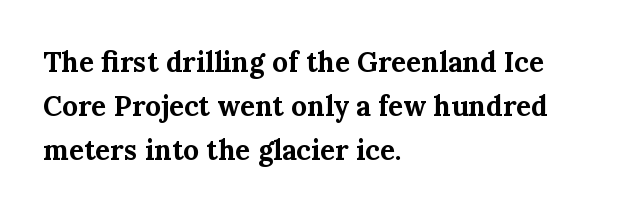
Think of a printed novel: that variable character pitch is what you see here. The gaps between neighbouring characters are ordinary and unremarkable. The space directly below the letters is spotless. The font is running at its bold setting. Vertical strokes here are truly vertical. Look at the bottom of the vertical strokes: they flare into serifs here.
